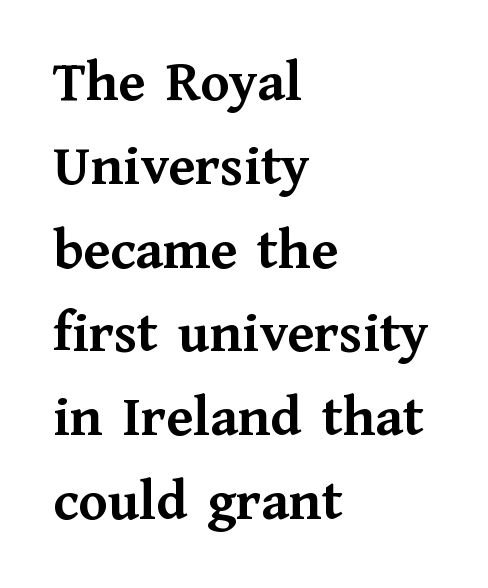
The image shows 59 px semibold serif type, upright; set left-aligned, normal line spacing (1.42x), normal letter spacing, not underlined; medium stroke contrast and a medium x-height.
